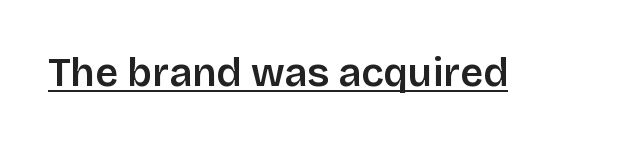
{"serif": "no", "italic": "no", "width": "normal", "stroke_contrast": "low", "x_height": "large", "monospaced": "no", "underline": "yes", "letter_spacing": "normal", "letter_spacing_em": 0.0, "glyph_px": 40}
